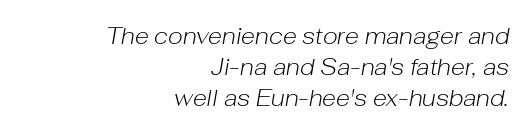
Q: Is the text bold? A: No.
Q: Is the text italic (slanted)? A: Yes, it leans right by about 10 degrees.
Q: Is the text underlined? A: No.
Q: How is the paragraph aligned? A: Right-aligned.
Q: Is the spacing between letters normal or unusually wide? A: Normal.
Q: Is the spacing between lines tight, normal or loose? A: Normal.
